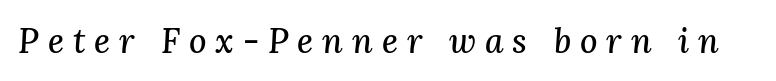
The image shows 34 px serif type, italic (leaning right); set unusually wide letter spacing (+0.26 em), not underlined; medium stroke contrast and a medium x-height.
